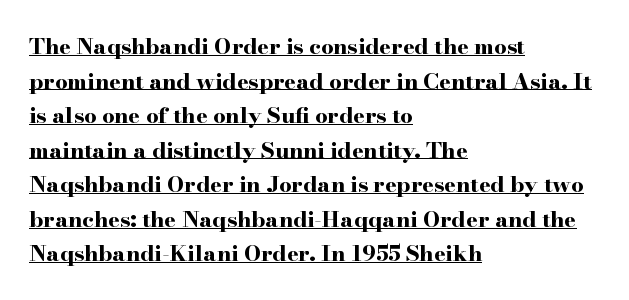
Q: Is the text bold? A: Yes.
Q: Is the text italic (slanted)? A: No, it is upright.
Q: Is the text underlined? A: Yes.
Q: How is the paragraph aligned? A: Left-aligned.
Q: Is the spacing between letters normal or unusually wide? A: Normal.
Q: Is the spacing between lines tight, normal or loose? A: Normal.
